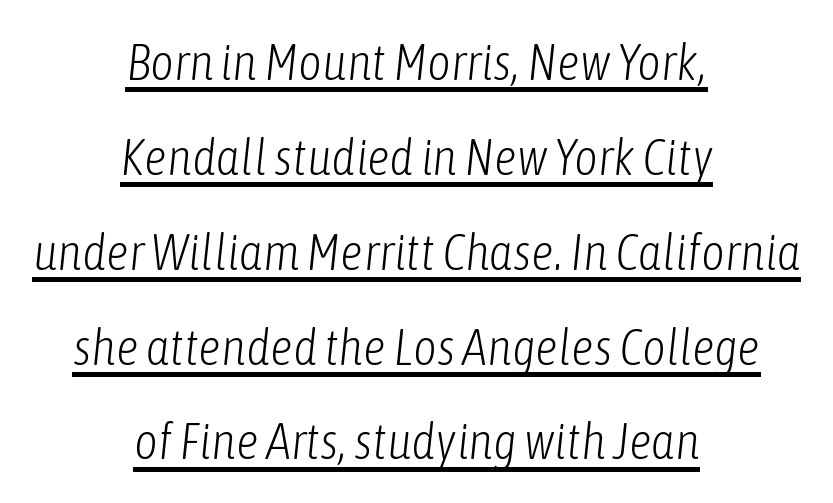
{"italic": "yes", "lean": "right", "slant_degrees": 6, "bold": "no", "weight": "light", "width": "condensed", "stroke_contrast": "low", "x_height": "medium", "monospaced": "no", "underline": "yes", "align": "center", "line_spacing_ratio": 1.86, "letter_spacing": "normal", "letter_spacing_em": 0.0, "glyph_px": 51}
